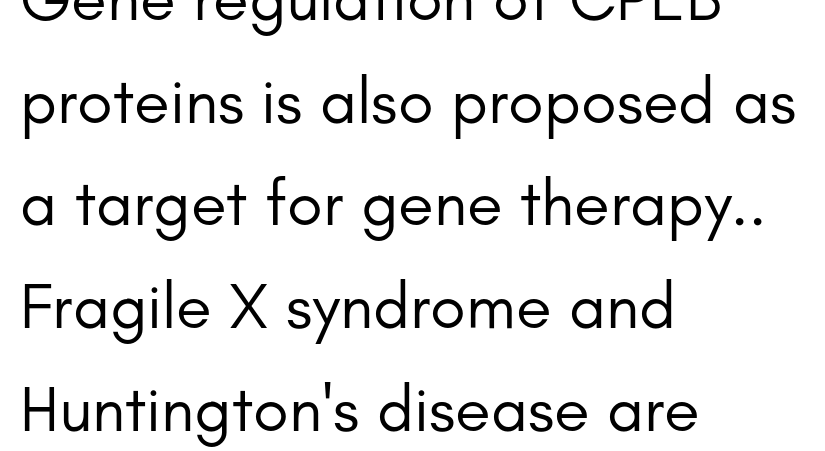
Q: Is the text bold? A: No.
Q: Is the text italic (slanted)? A: No, it is upright.
Q: Is the typeface a serif or a sans-serif typeface? A: Sans-serif.
Q: Is the text underlined? A: No.
Q: How is the paragraph aligned? A: Left-aligned.
Q: Is the spacing between letters normal or unusually wide? A: Normal.
Q: Is the spacing between lines tight, normal or loose? A: Normal.
Q: Width (condensed, normal, or wide)? A: Normal.
Q: Stroke contrast? A: Low.
Q: x-height? A: Small.
Q: Monospaced? A: No.
